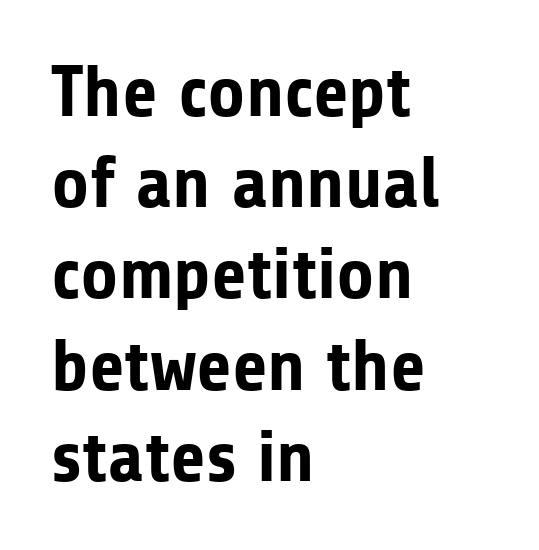
{"serif": "no", "italic": "no", "bold": "yes", "weight": "bold", "width": "normal", "stroke_contrast": "low", "x_height": "medium", "monospaced": "no", "underline": "no", "align": "left", "line_spacing": "normal", "line_spacing_ratio": 1.25, "letter_spacing": "normal", "letter_spacing_em": 0.0, "glyph_px": 73}
